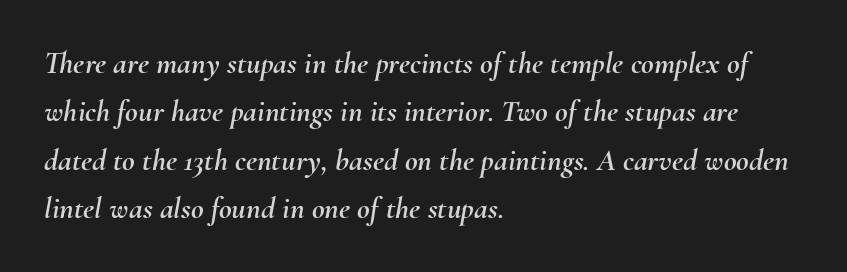
These lines are rendered in a variable-pitch font. Visually the block forms a straight wall on the left and a jagged coastline on the right. Would a proofreader flag this as italicized? Yes. Nobody touched the tracking dial on this one. The passage shown stacks its lines at a standard gap.
